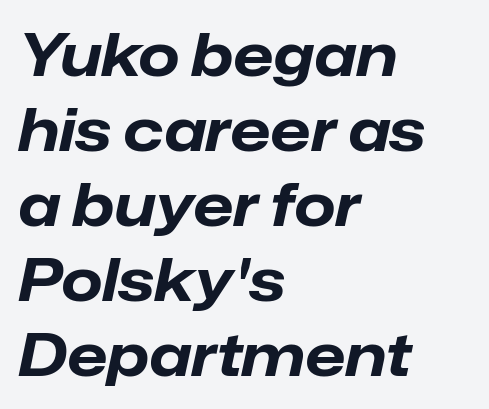
Q: Is the text bold? A: Yes.
Q: Is the text italic (slanted)? A: Yes, it leans right by about 12 degrees.
Q: Is the text underlined? A: No.
Q: How is the paragraph aligned? A: Left-aligned.
Q: Is the spacing between letters normal or unusually wide? A: Normal.
Q: Is the spacing between lines tight, normal or loose? A: Normal.
Q: Width (condensed, normal, or wide)? A: Normal.
Q: Stroke contrast? A: Low.
Q: x-height? A: Medium.
Q: Monospaced? A: No.
